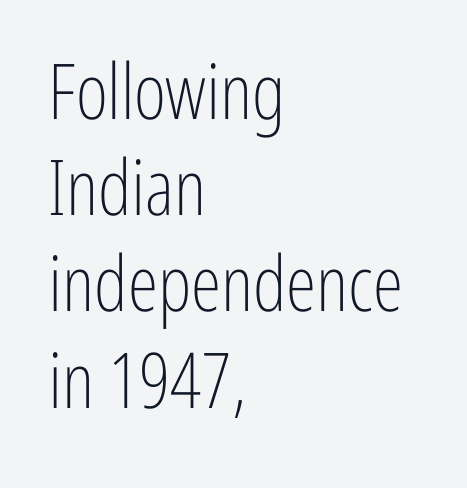
The image shows 77 px light, condensed sans-serif type, upright; set left-aligned, normal line spacing (1.25x), normal letter spacing, not underlined; low stroke contrast and a medium x-height.
